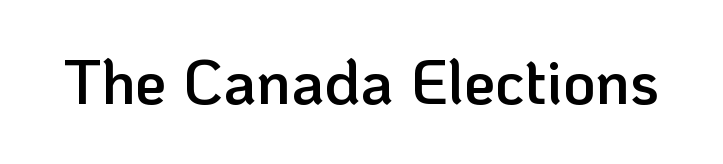
{"serif": "no", "italic": "no", "bold": "semi", "weight": "semibold", "width": "normal", "stroke_contrast": "low", "x_height": "medium", "monospaced": "no", "underline": "no", "letter_spacing": "normal", "letter_spacing_em": 0.0, "glyph_px": 63}
